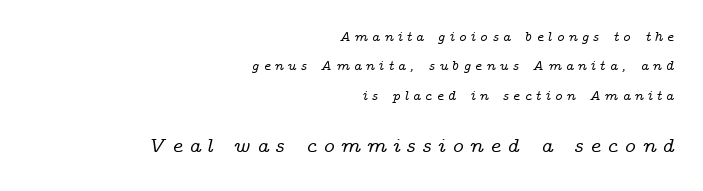
{"italic": "yes", "lean": "right", "slant_degrees": 14, "underline": "no", "align": "right", "line_spacing": "loose", "line_spacing_ratio": 2.1, "letter_spacing": "wide", "letter_spacing_em": 0.27, "larger_block": "second", "size_ratio": 1.5, "glyph_px": 21}
